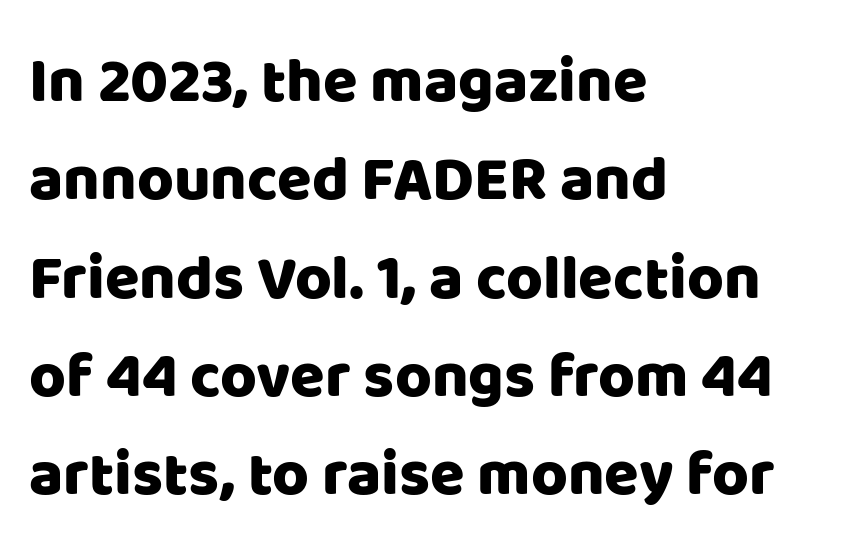
Are there feet on the stems? There aren't — it's a sans. Characters remain perfectly vertical along every line. This rendering leaves character spacing at its baseline value. Just letters on the line, the space beneath them empty.
